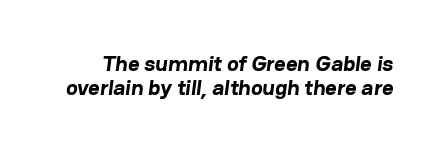
Q: Is the text bold? A: Yes.
Q: Is the text underlined? A: No.
Q: Is the spacing between letters normal or unusually wide? A: Normal.
Q: Is the spacing between lines tight, normal or loose? A: Tight.
